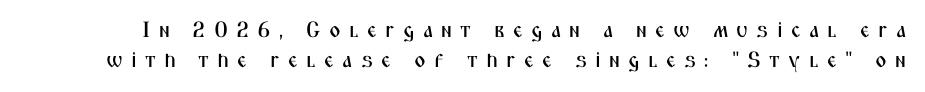
The image shows 22 px text type, upright; set normal line spacing (1.38x), unusually wide letter spacing (+0.37 em), not underlined.
